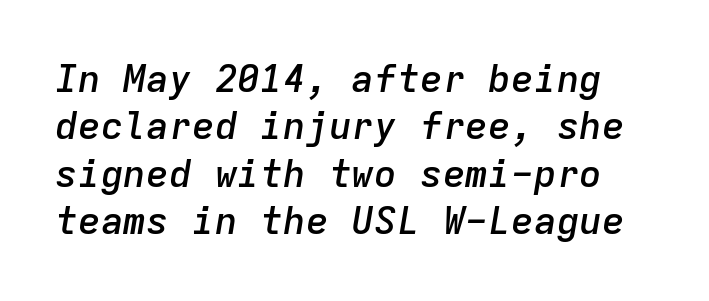
{"italic": "yes", "lean": "right", "slant_degrees": 9, "bold": "semi", "weight": "semibold", "width": "normal", "stroke_contrast": "low", "x_height": "medium", "monospaced": "yes", "underline": "no", "line_spacing": "normal", "line_spacing_ratio": 1.25, "letter_spacing": "normal", "letter_spacing_em": 0.0, "glyph_px": 38}
